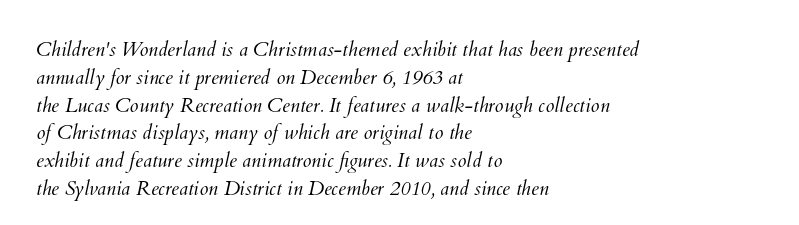
Q: Is the text bold? A: No.
Q: Is the text underlined? A: No.
Q: How is the paragraph aligned? A: Left-aligned.
Q: Is the spacing between letters normal or unusually wide? A: Normal.
Q: Is the spacing between lines tight, normal or loose? A: Normal.
